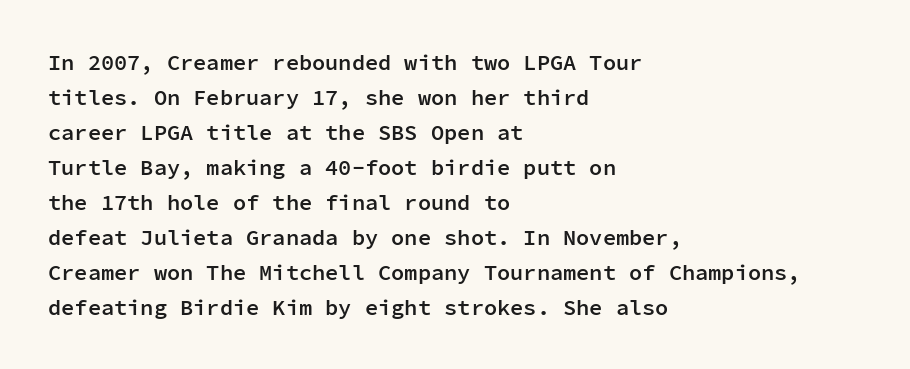
The image shows 22 px text type, upright; set left-aligned, normal line spacing (1.59x), normal letter spacing, not underlined.
